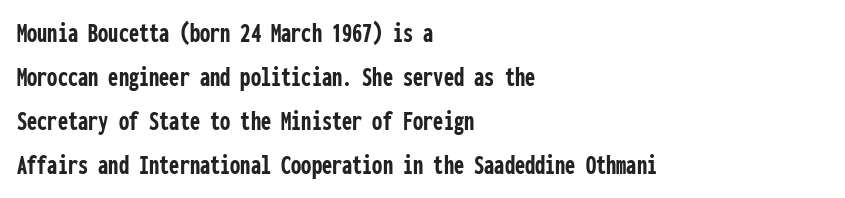
Q: Is the text bold? A: Yes.
Q: Is the text italic (slanted)? A: No, it is upright.
Q: Is the typeface a serif or a sans-serif typeface? A: Sans-serif.
Q: Is the text underlined? A: No.
Q: How is the paragraph aligned? A: Left-aligned.
Q: Is the spacing between letters normal or unusually wide? A: Normal.
Q: Is the spacing between lines tight, normal or loose? A: Normal.
Q: Width (condensed, normal, or wide)? A: Condensed.
Q: Stroke contrast? A: Low.
Q: x-height? A: Medium.
Q: Monospaced? A: Yes.
